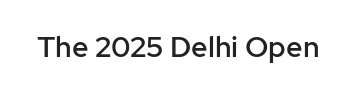
{"serif": "no", "italic": "no", "bold": "semi", "weight": "semibold", "width": "normal", "stroke_contrast": "low", "x_height": "medium", "monospaced": "no", "underline": "no", "letter_spacing": "normal", "letter_spacing_em": 0.0, "glyph_px": 29}
